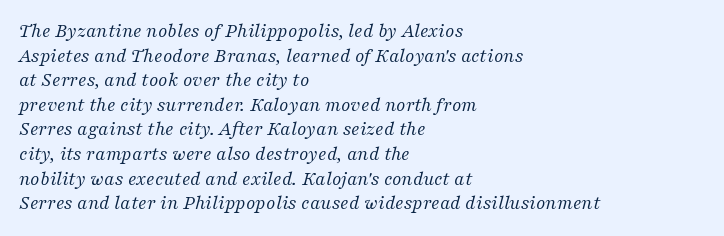
{"italic": "yes", "lean": "right", "slant_degrees": 16, "bold": "no", "underline": "no", "align": "left", "line_spacing_ratio": 1.23, "letter_spacing": "normal", "letter_spacing_em": 0.0, "glyph_px": 20}
